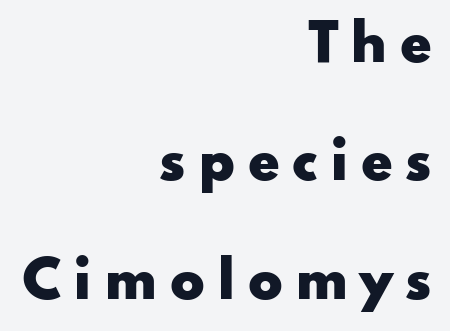
Q: Is the text bold? A: Yes.
Q: Is the text italic (slanted)? A: No, it is upright.
Q: Is the typeface a serif or a sans-serif typeface? A: Sans-serif.
Q: Is the text underlined? A: No.
Q: How is the paragraph aligned? A: Right-aligned.
Q: Is the spacing between letters normal or unusually wide? A: Unusually wide.
Q: Is the spacing between lines tight, normal or loose? A: Loose.
Q: Width (condensed, normal, or wide)? A: Wide.
Q: Stroke contrast? A: Low.
Q: x-height? A: Small.
Q: Monospaced? A: No.
